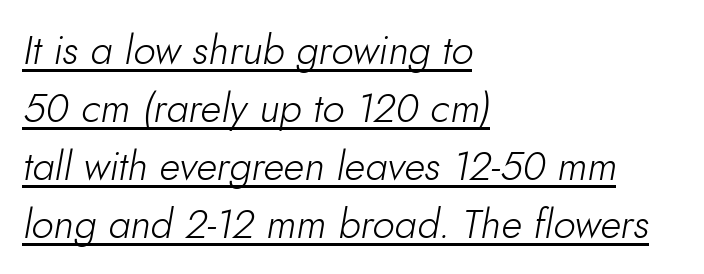
{"italic": "yes", "lean": "right", "slant_degrees": 10, "bold": "no", "weight": "light", "width": "normal", "stroke_contrast": "low", "x_height": "small", "monospaced": "no", "underline": "yes", "align": "left", "line_spacing": "normal", "line_spacing_ratio": 1.45, "letter_spacing": "normal", "letter_spacing_em": 0.0, "glyph_px": 40}
